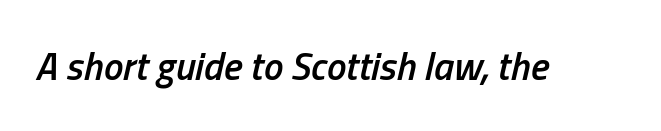
{"italic": "yes", "lean": "right", "slant_degrees": 13, "bold": "semi", "weight": "semibold", "width": "condensed", "stroke_contrast": "low", "x_height": "medium", "monospaced": "no", "underline": "no", "letter_spacing": "normal", "letter_spacing_em": 0.0, "glyph_px": 39}
